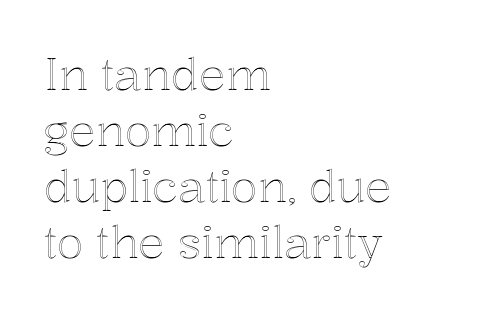
The setting favours the left margin, as ordinary paragraphs usually do. The font's upright variant was chosen for this text. Do the characters align in a grid? No, the font is proportional. Inter-character spacing is left at the font's built-in metrics.
